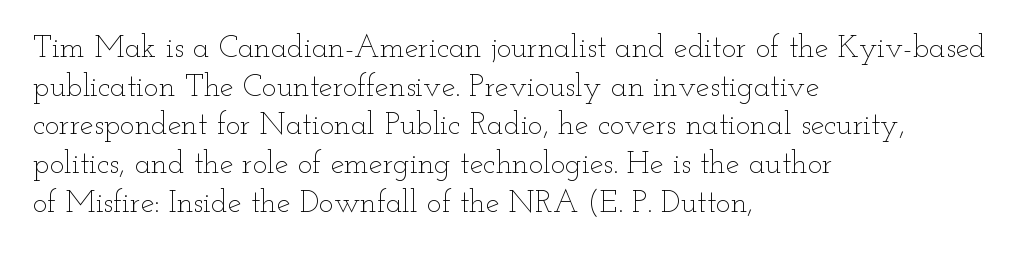
How are the letters spaced? Ordinarily, with no added tracking. The type sits square on the baseline with zero lean. The space directly below the letters is spotless. Spacing verdict: proportional, widths tailored to each character. Caption: face not bold, strokes unweighted.
